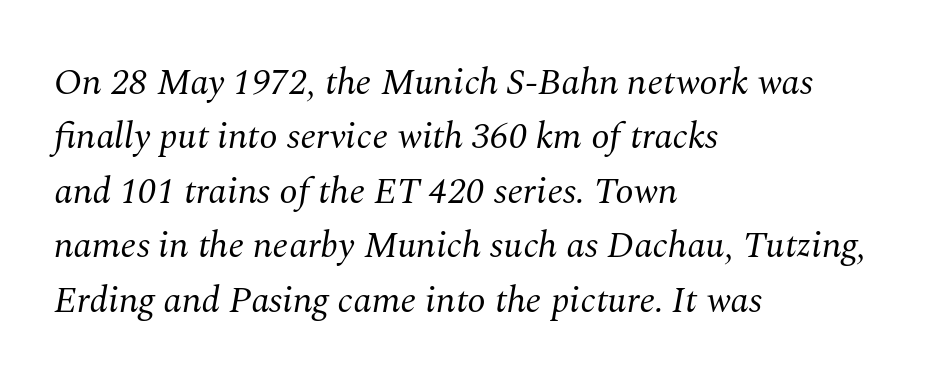
The image shows 37 px regular-weight serif type, italic (leaning right); set left-aligned, normal line spacing (1.47x), normal letter spacing, not underlined; medium stroke contrast and a medium x-height.
